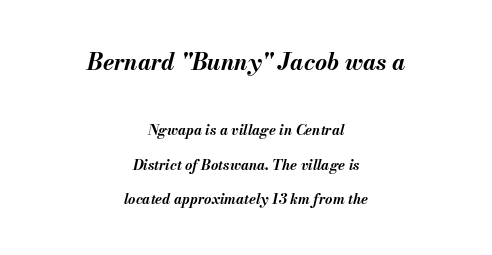
{"italic": "yes", "lean": "right", "slant_degrees": 13, "bold": "yes", "underline": "no", "align": "center", "line_spacing": "loose", "line_spacing_ratio": 2.47, "letter_spacing": "normal", "letter_spacing_em": 0.0, "larger_block": "first", "size_ratio": 1.64, "glyph_px": 23}
